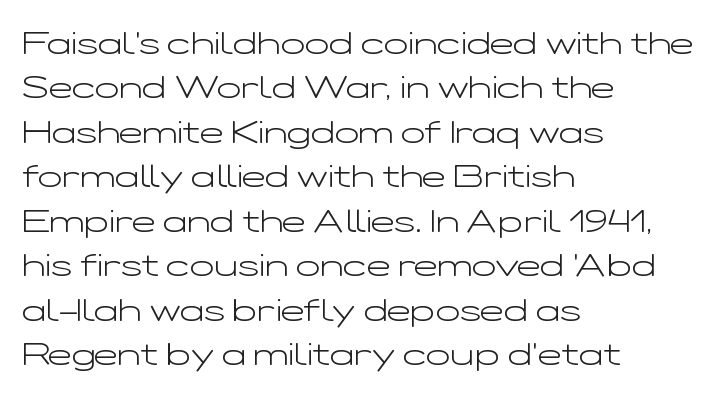
{"serif": "no", "italic": "no", "bold": "no", "weight": "light", "width": "wide", "stroke_contrast": "low", "x_height": "medium", "monospaced": "no", "underline": "no", "align": "left", "line_spacing": "normal", "line_spacing_ratio": 1.39, "letter_spacing": "normal", "letter_spacing_em": 0.0, "glyph_px": 32}
